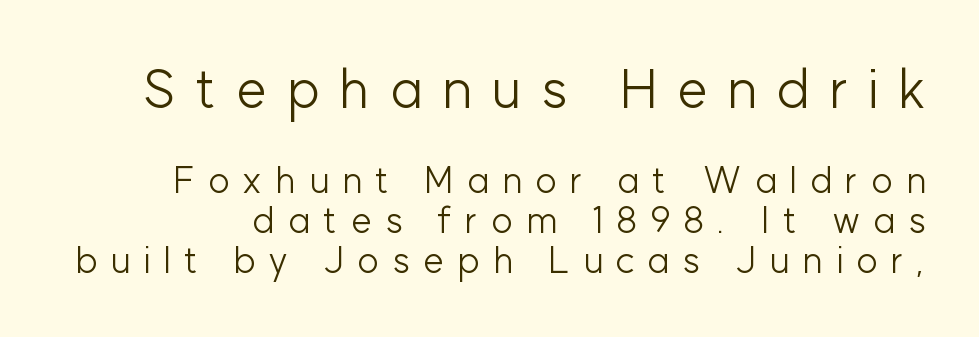
Tightly led — the rows are bunched. Vertical stems look standard width or narrower in stroke. The designer gave the opening block more size than the closing block. A roman cut, with each character standing at attention. The horizontal fit of the characters is loose and conspicuously gappy.
